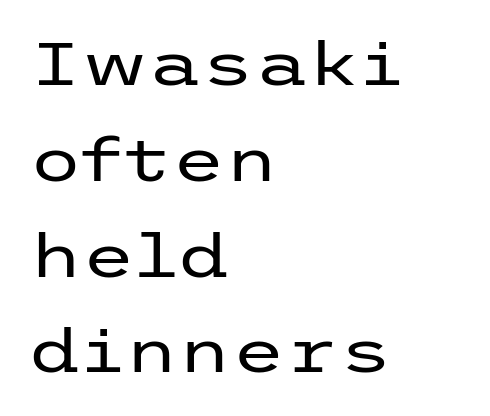
Q: Is the text bold? A: No.
Q: Is the text italic (slanted)? A: No, it is upright.
Q: Is the typeface a serif or a sans-serif typeface? A: Sans-serif.
Q: Is the text underlined? A: No.
Q: How is the paragraph aligned? A: Left-aligned.
Q: Is the spacing between letters normal or unusually wide? A: Normal.
Q: Is the spacing between lines tight, normal or loose? A: Normal.
Q: Width (condensed, normal, or wide)? A: Wide.
Q: Stroke contrast? A: Low.
Q: x-height? A: Medium.
